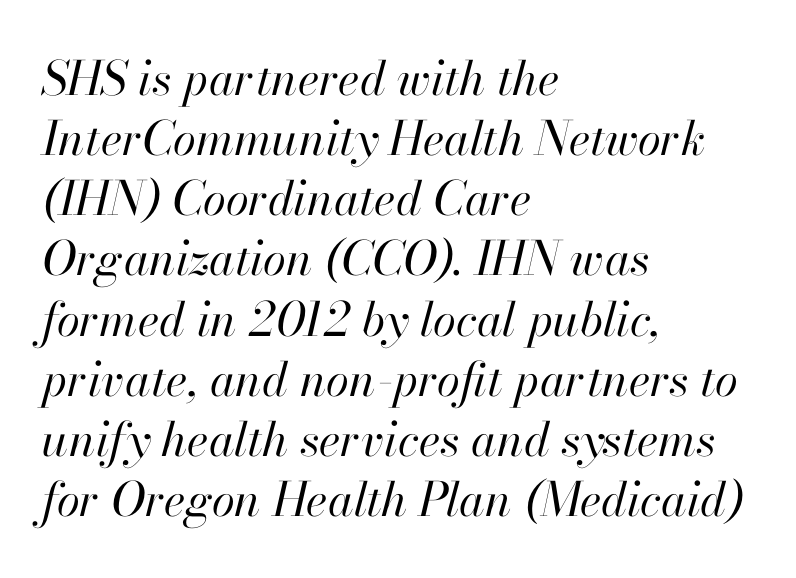
Q: Is the text bold? A: No.
Q: Is the text italic (slanted)? A: Yes, it leans right by about 13 degrees.
Q: Is the text underlined? A: No.
Q: How is the paragraph aligned? A: Left-aligned.
Q: Is the spacing between letters normal or unusually wide? A: Normal.
Q: Is the spacing between lines tight, normal or loose? A: Normal.
Q: Width (condensed, normal, or wide)? A: Normal.
Q: Stroke contrast? A: High.
Q: x-height? A: Small.
Q: Monospaced? A: No.
